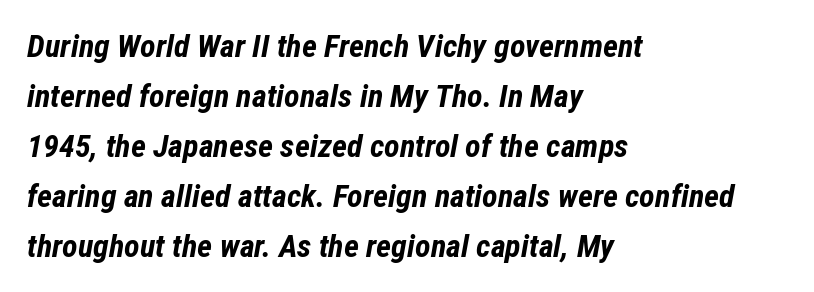
The face used here has a pronounced slope to its letters. Underlining? Definitely not there. These lines are rendered in a variable-pitch font. Quick note: interline space is typical. The characters look thick and weighty, a clear bold. You could call the tracking neutral — neither tight nor loose.
